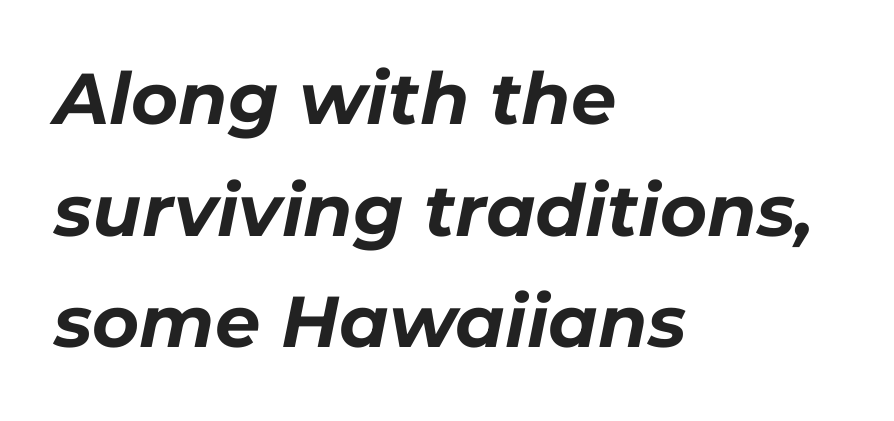
The image shows 72 px bold type, italic (leaning right); set left-aligned, normal line spacing (1.55x), normal letter spacing, not underlined; low stroke contrast and a medium x-height.
